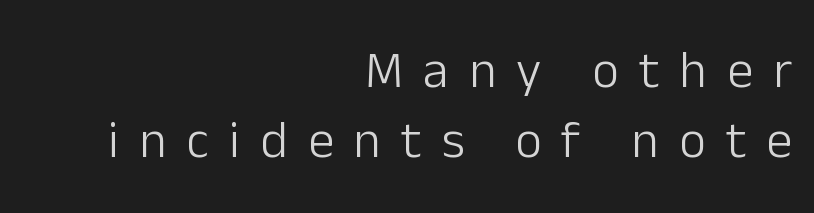
The image shows 52 px light sans-serif type, upright; set right-aligned, normal line spacing (1.35x), unusually wide letter spacing (+0.39 em), not underlined; low stroke contrast and a medium x-height.
